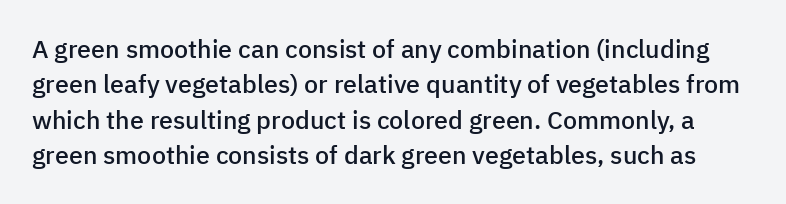
{"italic": "no", "bold": "semi", "underline": "no", "line_spacing": "normal", "line_spacing_ratio": 1.42, "letter_spacing": "normal", "letter_spacing_em": 0.0, "glyph_px": 25}
